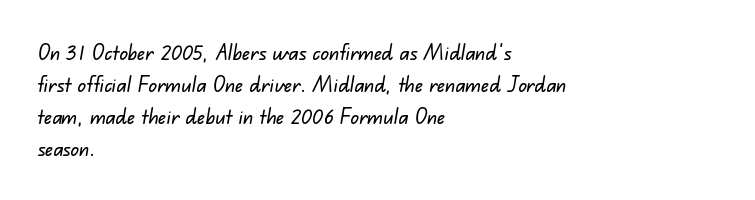
Q: Is the text underlined? A: No.
Q: How is the paragraph aligned? A: Left-aligned.
Q: Is the spacing between letters normal or unusually wide? A: Normal.
Q: Is the spacing between lines tight, normal or loose? A: Normal.
